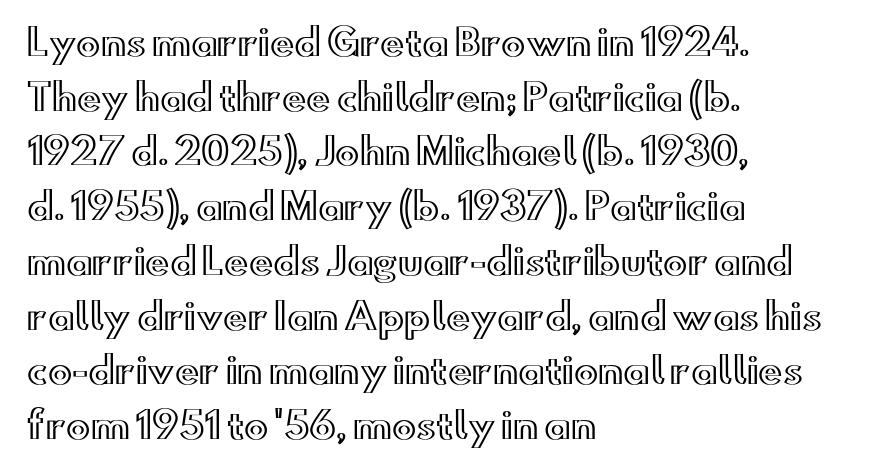
{"italic": "no", "width": "wide", "x_height": "small", "monospaced": "no", "underline": "no", "align": "left", "line_spacing": "normal", "line_spacing_ratio": 1.52, "letter_spacing": "normal", "letter_spacing_em": 0.0, "glyph_px": 36}
